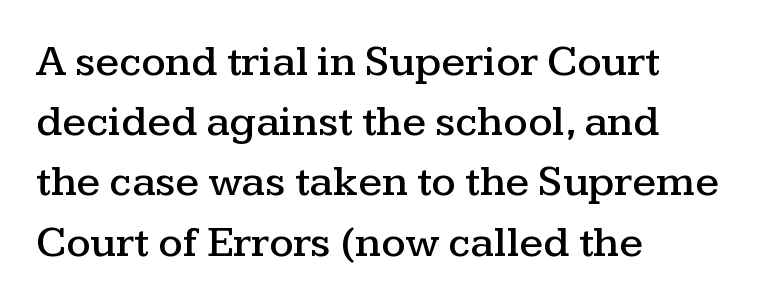
Q: Is the text italic (slanted)? A: No, it is upright.
Q: Is the typeface a serif or a sans-serif typeface? A: Serif.
Q: Is the text underlined? A: No.
Q: How is the paragraph aligned? A: Left-aligned.
Q: Is the spacing between letters normal or unusually wide? A: Normal.
Q: Is the spacing between lines tight, normal or loose? A: Normal.
Q: Width (condensed, normal, or wide)? A: Wide.
Q: Stroke contrast? A: Medium.
Q: x-height? A: Medium.
Q: Monospaced? A: No.
